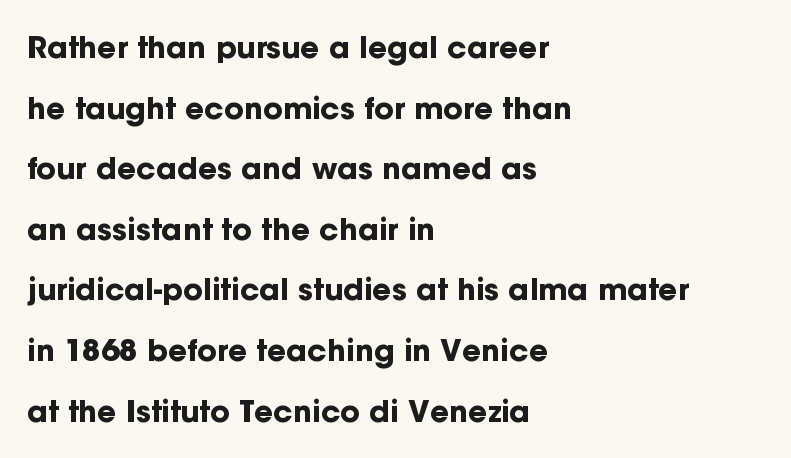
The image shows 30 px bold sans-serif type, upright; set left-aligned, loose line spacing (2.02x), normal letter spacing, not underlined; low stroke contrast and a medium x-height.
